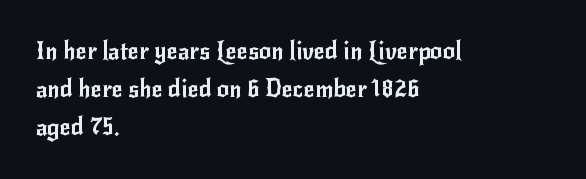
Q: Is the text italic (slanted)? A: No, it is upright.
Q: Is the text underlined? A: No.
Q: How is the paragraph aligned? A: Left-aligned.
Q: Is the spacing between letters normal or unusually wide? A: Normal.
Q: Is the spacing between lines tight, normal or loose? A: Normal.
